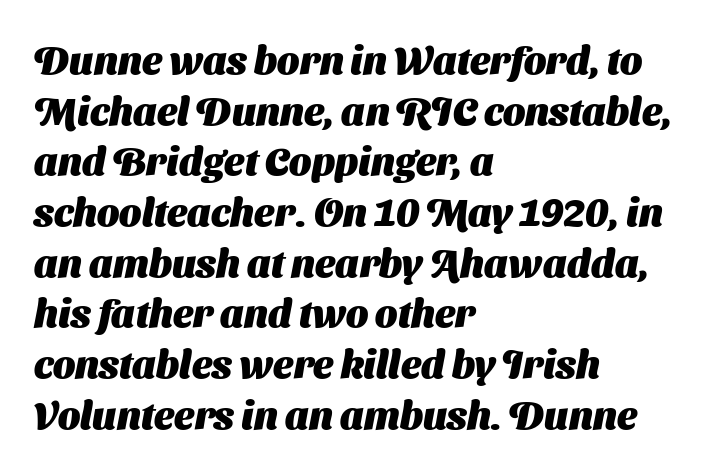
The image shows 39 px heavy sans-serif type; set left-aligned, normal line spacing (1.3x), normal letter spacing, not underlined; medium stroke contrast and a medium x-height.
